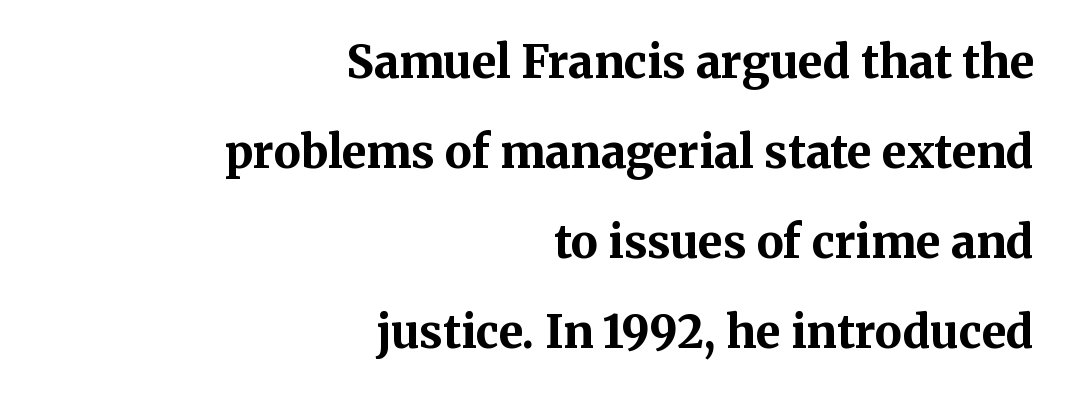
Q: Is the text bold? A: Yes.
Q: Is the text italic (slanted)? A: No, it is upright.
Q: Is the typeface a serif or a sans-serif typeface? A: Serif.
Q: Is the text underlined? A: No.
Q: How is the paragraph aligned? A: Right-aligned.
Q: Is the spacing between letters normal or unusually wide? A: Normal.
Q: Is the spacing between lines tight, normal or loose? A: Loose.
Q: Width (condensed, normal, or wide)? A: Normal.
Q: Stroke contrast? A: Medium.
Q: x-height? A: Medium.
Q: Monospaced? A: No.
